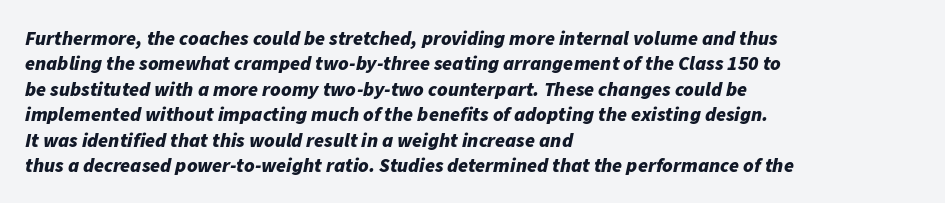
The image shows 20 px bold type, italic (leaning right); set left-aligned, normal line spacing (1.27x), normal letter spacing, not underlined.
